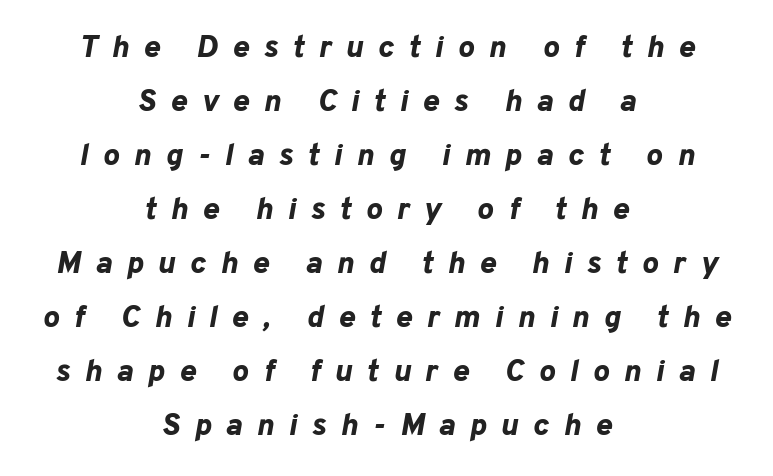
Underline: absent. On the weight axis this lands at bold, roughly 700. The text block is weighted toward neither margin, spreading evenly from the middle. The line texture is sparse and dotted thanks to wide tracking.
